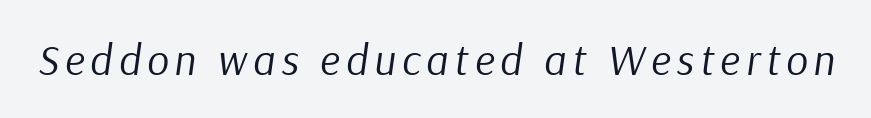
The image shows 43 px regular-weight type, italic (leaning right); set not underlined; low stroke contrast and a medium x-height.
